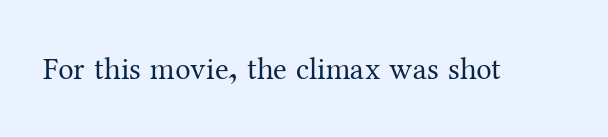
Q: Is the text bold? A: No.
Q: Is the text italic (slanted)? A: No, it is upright.
Q: Is the typeface a serif or a sans-serif typeface? A: Serif.
Q: Is the text underlined? A: No.
Q: Is the spacing between letters normal or unusually wide? A: Normal.
Q: Width (condensed, normal, or wide)? A: Normal.
Q: Stroke contrast? A: Medium.
Q: x-height? A: Medium.
Q: Monospaced? A: No.
